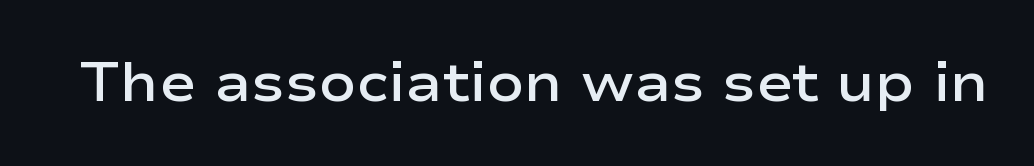
Stroke thickness is moderately raised; the sample reads as semibold. Is the letter spacing exaggerated? No — it looks like the ordinary default. These lines are composed in type without serifs. Every stem runs plumb, perpendicular to the baseline. The space beneath each line is pristine and unruled.
